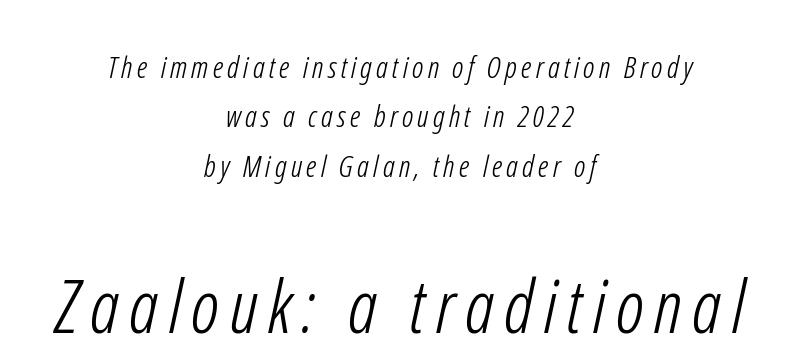
The image shows 74 px light, condensed sans-serif type; set centered, normal line spacing (1.65x), not underlined; the second (bottom) block is 2.47x larger; low stroke contrast and a medium x-height.
